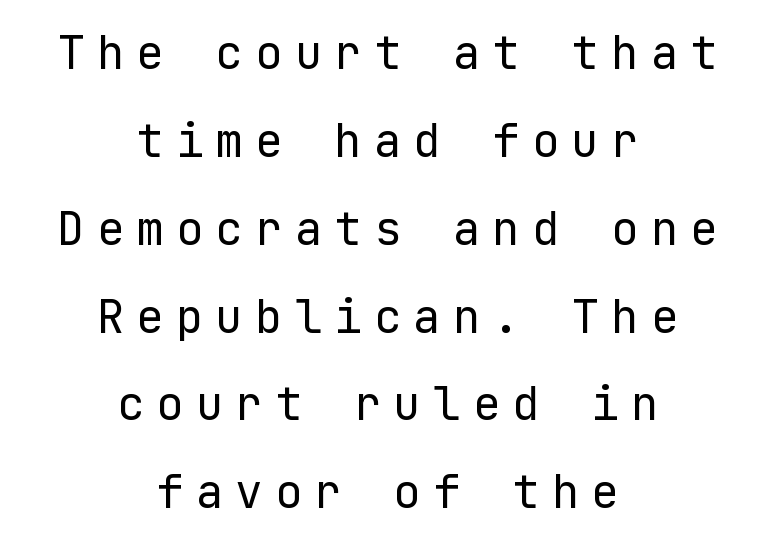
Q: Is the text bold? A: No.
Q: Is the text italic (slanted)? A: No, it is upright.
Q: Is the typeface a serif or a sans-serif typeface? A: Sans-serif.
Q: Is the text underlined? A: No.
Q: How is the paragraph aligned? A: Centered.
Q: Is the spacing between letters normal or unusually wide? A: Unusually wide.
Q: Is the spacing between lines tight, normal or loose? A: Loose.
Q: Width (condensed, normal, or wide)? A: Normal.
Q: Stroke contrast? A: Low.
Q: x-height? A: Medium.
